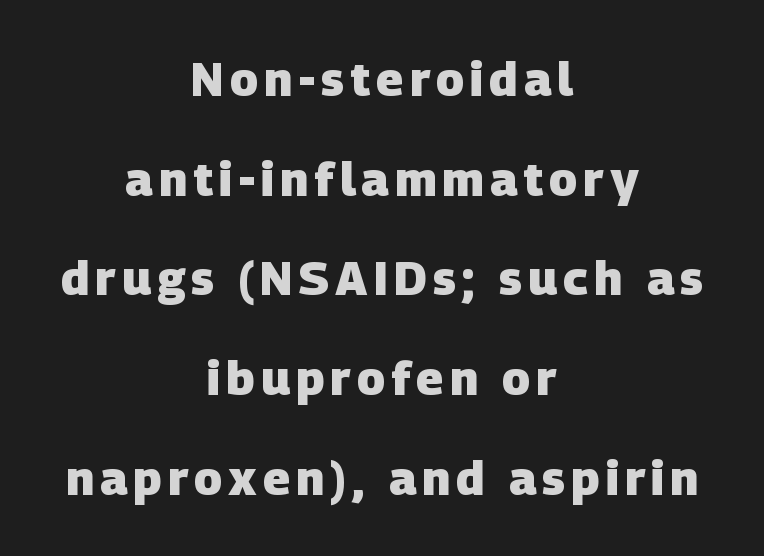
Q: Is the text bold? A: Yes.
Q: Is the typeface a serif or a sans-serif typeface? A: Sans-serif.
Q: Is the text underlined? A: No.
Q: How is the paragraph aligned? A: Centered.
Q: Is the spacing between lines tight, normal or loose? A: Loose.
Q: Width (condensed, normal, or wide)? A: Normal.
Q: Stroke contrast? A: Low.
Q: x-height? A: Large.
Q: Monospaced? A: No.
